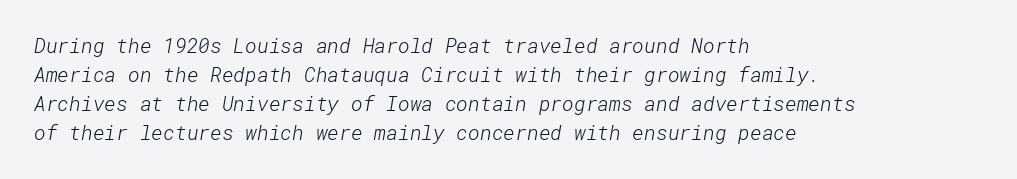
The image shows 20 px text type; set left-aligned, normal line spacing (1.45x), normal letter spacing, not underlined.
